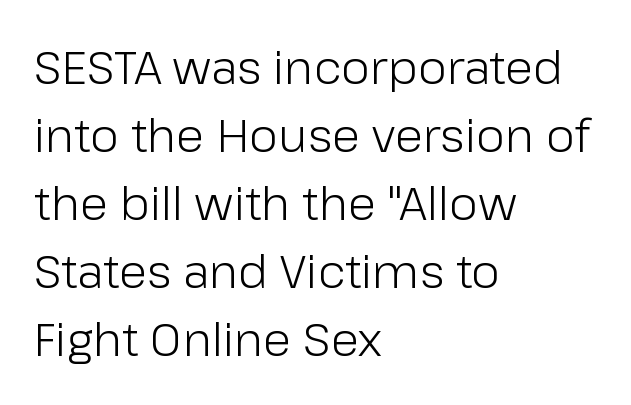
The image shows 46 px light sans-serif type, upright; set left-aligned, normal line spacing (1.48x), normal letter spacing, not underlined; low stroke contrast and a medium x-height.
